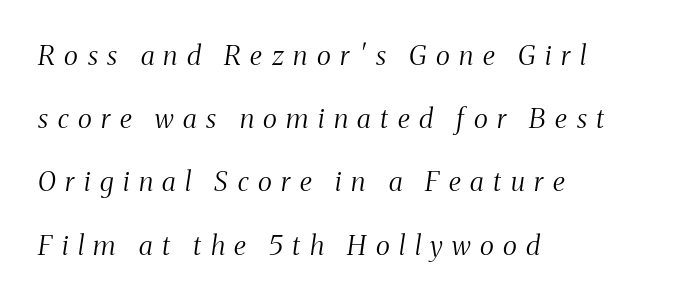
The image shows 27 px text type, italic (leaning right); set left-aligned, loose line spacing (2.34x), unusually wide letter spacing (+0.35 em), not underlined.
